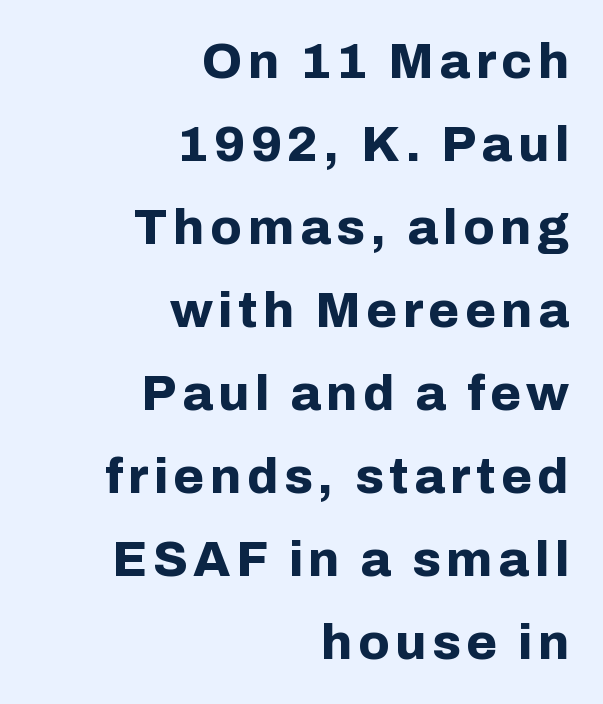
Q: Is the text bold? A: Yes.
Q: Is the text italic (slanted)? A: No, it is upright.
Q: Is the typeface a serif or a sans-serif typeface? A: Sans-serif.
Q: Is the text underlined? A: No.
Q: How is the paragraph aligned? A: Right-aligned.
Q: Is the spacing between lines tight, normal or loose? A: Normal.
Q: Width (condensed, normal, or wide)? A: Normal.
Q: Stroke contrast? A: Low.
Q: x-height? A: Medium.
Q: Monospaced? A: No.
